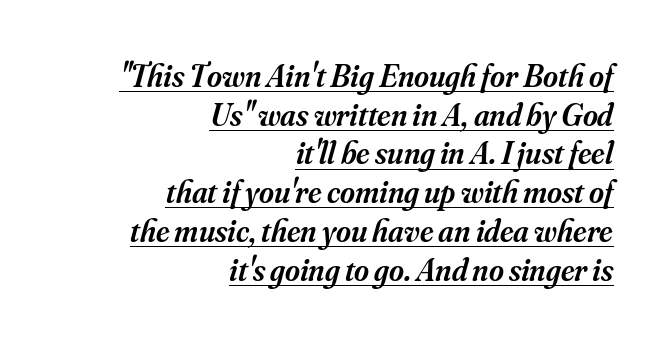
Q: Is the text bold? A: Semi-bold.
Q: Is the text italic (slanted)? A: Yes, it leans right by about 16 degrees.
Q: Is the typeface a serif or a sans-serif typeface? A: Serif.
Q: Is the text underlined? A: Yes.
Q: How is the paragraph aligned? A: Right-aligned.
Q: Is the spacing between letters normal or unusually wide? A: Normal.
Q: Width (condensed, normal, or wide)? A: Normal.
Q: Stroke contrast? A: Medium.
Q: x-height? A: Small.
Q: Monospaced? A: No.
